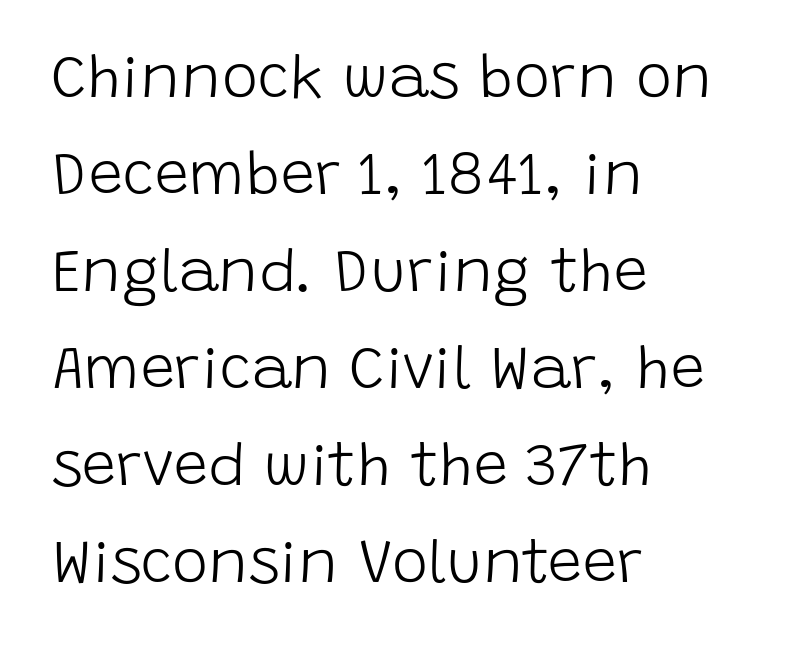
{"serif": "no", "italic": "no", "bold": "no", "weight": "light", "width": "normal", "stroke_contrast": "low", "x_height": "large", "monospaced": "no", "underline": "no", "align": "left", "line_spacing": "normal", "line_spacing_ratio": 1.59, "letter_spacing": "normal", "letter_spacing_em": 0.0, "glyph_px": 61}
